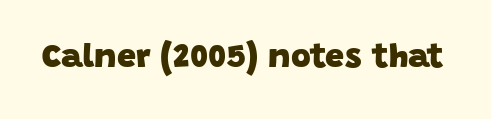
Q: Is the text bold? A: Yes.
Q: Is the typeface a serif or a sans-serif typeface? A: Sans-serif.
Q: Is the text underlined? A: No.
Q: Is the spacing between letters normal or unusually wide? A: Normal.
Q: Width (condensed, normal, or wide)? A: Normal.
Q: Stroke contrast? A: Low.
Q: x-height? A: Large.
Q: Monospaced? A: No.
